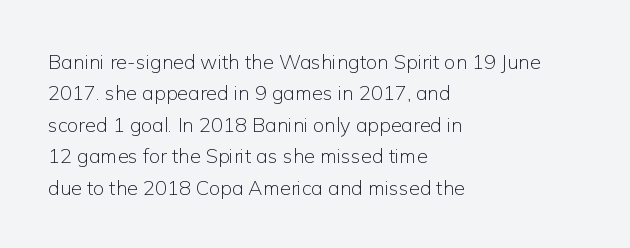
The image shows 20 px text type, upright; set left-aligned, normal line spacing (1.57x), normal letter spacing, not underlined.
